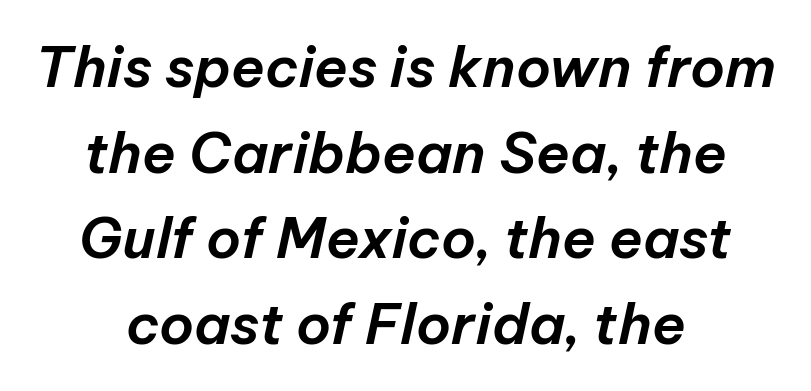
Q: Is the text italic (slanted)? A: Yes, it leans right by about 12 degrees.
Q: Is the text underlined? A: No.
Q: How is the paragraph aligned? A: Centered.
Q: Is the spacing between letters normal or unusually wide? A: Normal.
Q: Is the spacing between lines tight, normal or loose? A: Normal.
Q: Width (condensed, normal, or wide)? A: Normal.
Q: Stroke contrast? A: Low.
Q: x-height? A: Medium.
Q: Monospaced? A: No.
